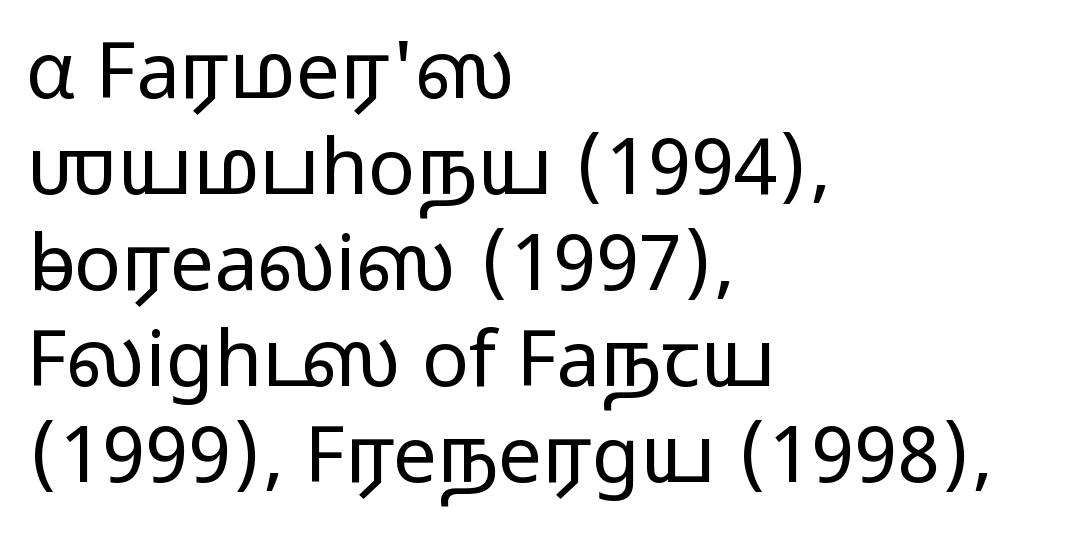
Look at the bottom of the vertical strokes: they stop flat, with no serifs. Is there any slant? The stems are plumb. Weight: not bold — regular or lighter. The lines are quadded left. The strip under each line holds only bare page. The passage shown is typed in a proportional face where columns would drift.
